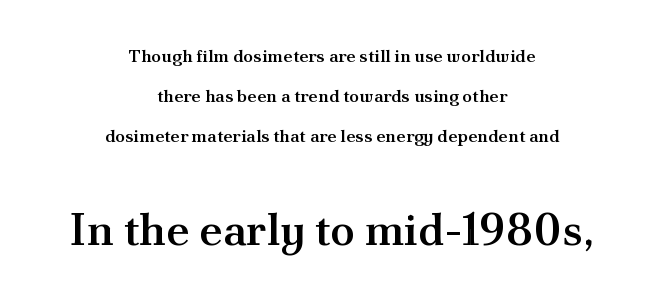
These lines are composed in type with serifs. These lines are rendered in a variable-pitch font. These lines keep a tight, regular rhythm from letter to letter. Larger block? The one below; the one above is distinctly smaller. The gap between lines stays unmarked. Strokes here are thickened, but only to semibold level.
